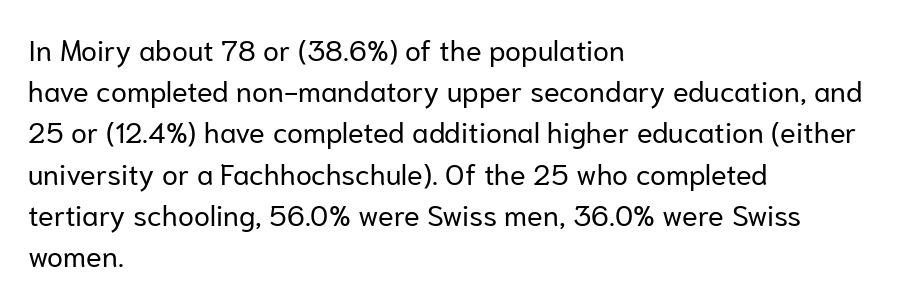
Q: Is the text bold? A: No.
Q: Is the text italic (slanted)? A: No, it is upright.
Q: Is the typeface a serif or a sans-serif typeface? A: Sans-serif.
Q: Is the text underlined? A: No.
Q: How is the paragraph aligned? A: Left-aligned.
Q: Is the spacing between letters normal or unusually wide? A: Normal.
Q: Is the spacing between lines tight, normal or loose? A: Normal.
Q: Width (condensed, normal, or wide)? A: Normal.
Q: Stroke contrast? A: Low.
Q: x-height? A: Medium.
Q: Monospaced? A: No.
